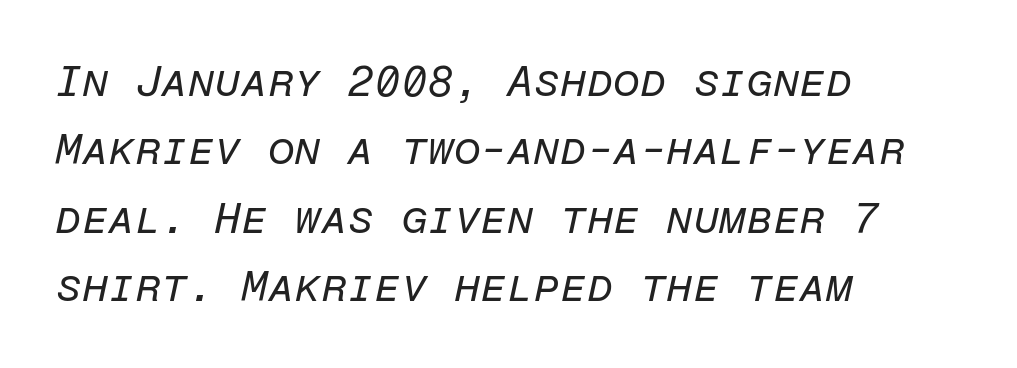
The image shows 43 px regular-weight type, italic (leaning right), monospaced; set left-aligned, normal line spacing (1.59x), normal letter spacing, not underlined; low stroke contrast and a medium x-height.
